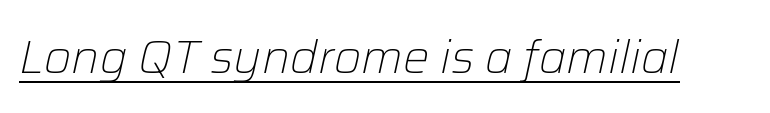
The image shows 47 px light type, italic (leaning right); set normal letter spacing, underlined; low stroke contrast and a medium x-height.
